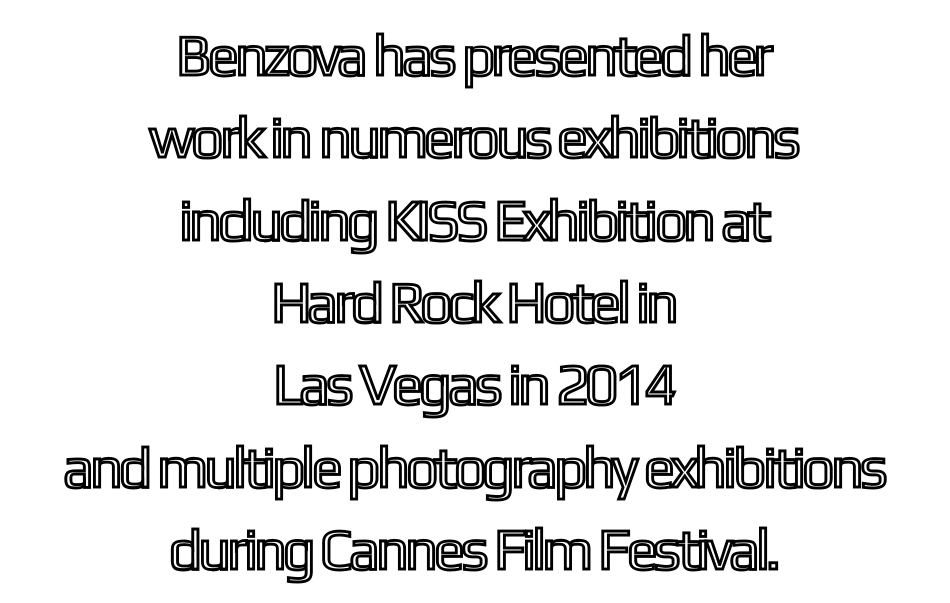
Any mark beneath the type? The region is blank. Style check: upright. Evenly set lines give the paragraph a standard silhouette. Is the letter spacing exaggerated? No — it looks like the ordinary default. A typesetter would call this proportional, since set widths differ per character.
